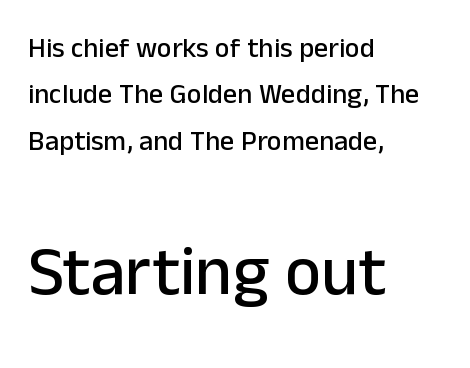
Q: Is the text italic (slanted)? A: No, it is upright.
Q: Is the typeface a serif or a sans-serif typeface? A: Sans-serif.
Q: Is the text underlined? A: No.
Q: How is the paragraph aligned? A: Left-aligned.
Q: Is the spacing between letters normal or unusually wide? A: Normal.
Q: Is the spacing between lines tight, normal or loose? A: Normal.
Q: Which block of text is set in a larger size, the first (top) or the second (bottom)? A: The second (bottom) one.
Q: Width (condensed, normal, or wide)? A: Normal.
Q: Stroke contrast? A: Low.
Q: x-height? A: Medium.
Q: Monospaced? A: No.
